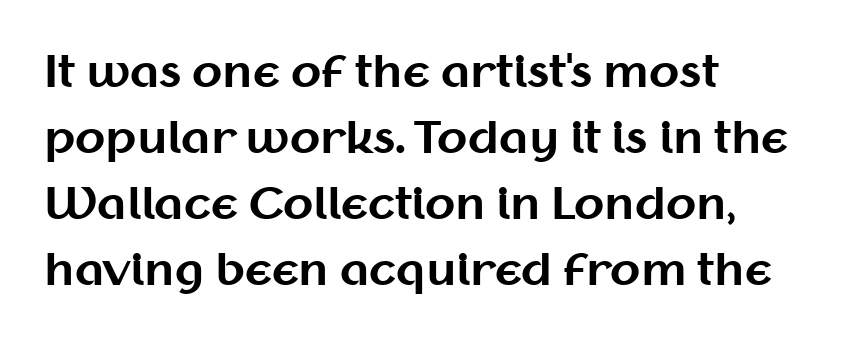
Inter-character spacing is left at the font's built-in metrics. These lines carry a lot of weight — the face is fully bold. Just letters on the line, the space beneath them empty. This sample uses an upright cut, with every glyph sitting square on the baseline. Leading matches the norm, producing a regular column. The typesetter chose a ragged-right arrangement here.
